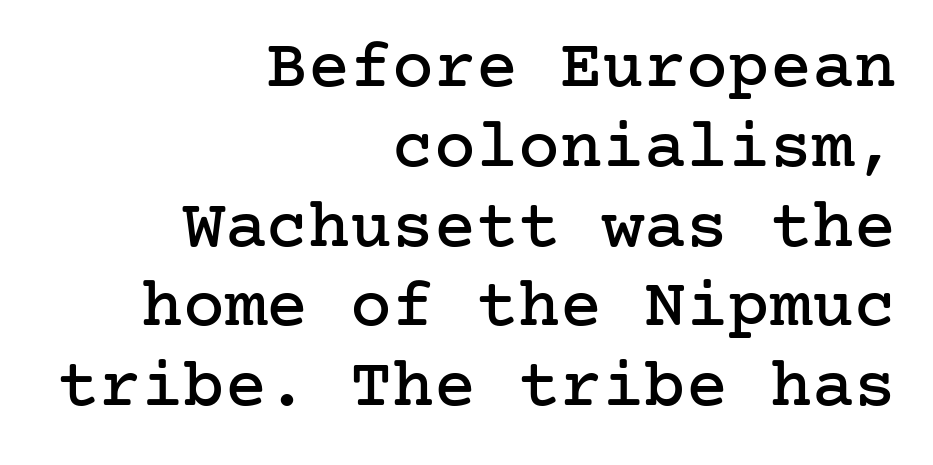
Check under the words: just untouched page. Observe the ordinary spacing: letters are neighbours, not strangers. The rendering anchors every line to the right-hand side. This sample uses an upright cut, with every glyph sitting square on the baseline.
